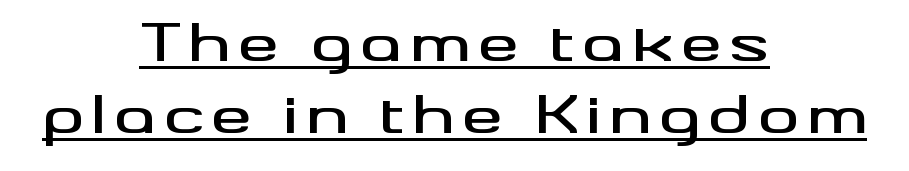
The font family rendered here belongs to the sans-serif group. What's the leading like? Ordinary, nothing unusual. The lettering is marked with a stroke running underneath it. The face used here is proportionally spaced, like ordinary book or web type. Centered paragraph, ragged on both sides.
